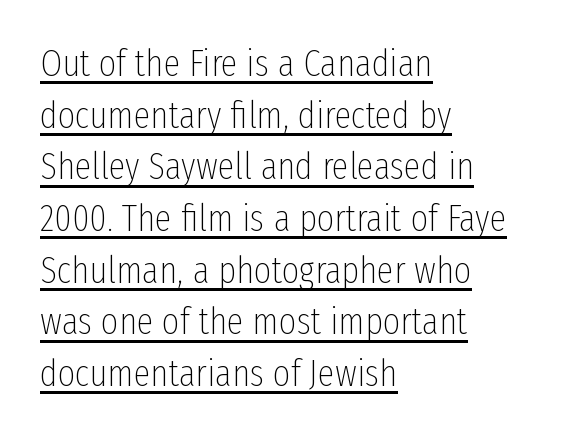
The image shows 38 px thin, condensed sans-serif type, upright; set left-aligned, normal line spacing (1.36x), normal letter spacing, underlined; low stroke contrast and a medium x-height.
